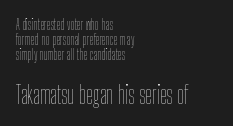
The image shows 24 px text type, upright; set left-aligned, tight line spacing (1.06x), normal letter spacing, not underlined; the second (bottom) block is 1.71x larger.
